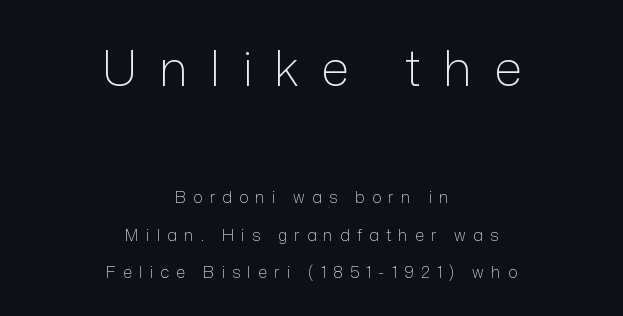
{"serif": "no", "italic": "no", "bold": "no", "weight": "light", "width": "normal", "stroke_contrast": "low", "x_height": "medium", "monospaced": "no", "underline": "no", "align": "center", "line_spacing": "loose", "line_spacing_ratio": 2.33, "letter_spacing": "wide", "letter_spacing_em": 0.45, "larger_block": "first", "size_ratio": 3.06, "glyph_px": 49}
